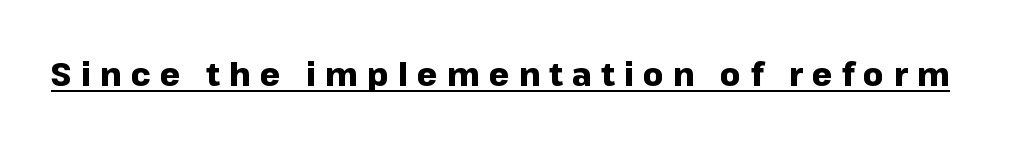
Someone cranked the tracking dial way up on this one. Proportional: the letters do not fall into vertical columns. The passage shown is emphatically bold. The letters stand straight up with perfectly vertical stems. Somebody hit Ctrl+U on this one — the words are underlined. Nothing sits at the stroke ends, so this counts as sans-serif.
